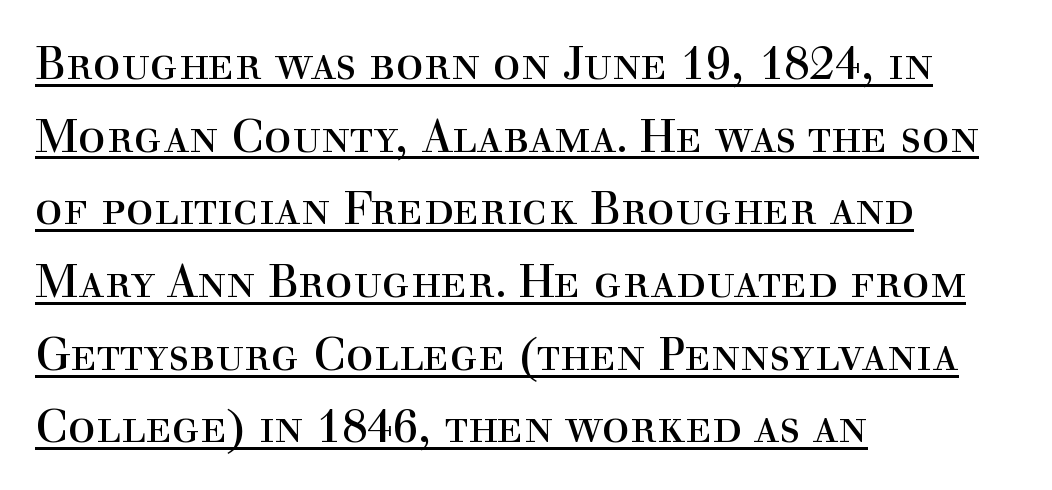
Q: Is the text bold? A: No.
Q: Is the text italic (slanted)? A: No, it is upright.
Q: Is the typeface a serif or a sans-serif typeface? A: Serif.
Q: Is the text underlined? A: Yes.
Q: How is the paragraph aligned? A: Left-aligned.
Q: Is the spacing between letters normal or unusually wide? A: Normal.
Q: Is the spacing between lines tight, normal or loose? A: Normal.
Q: Width (condensed, normal, or wide)? A: Normal.
Q: x-height? A: Medium.
Q: Monospaced? A: No.
